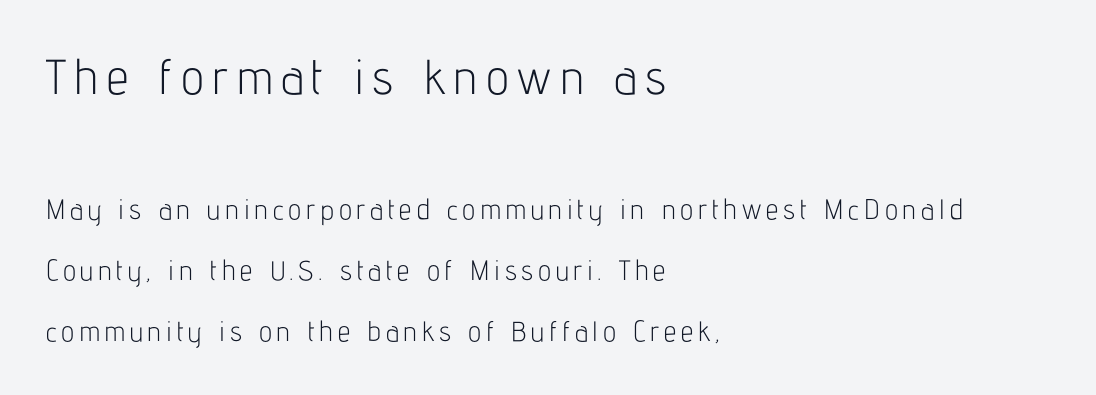
Q: Is the text bold? A: No.
Q: Is the text italic (slanted)? A: No, it is upright.
Q: Is the typeface a serif or a sans-serif typeface? A: Sans-serif.
Q: Is the text underlined? A: No.
Q: How is the paragraph aligned? A: Left-aligned.
Q: Is the spacing between lines tight, normal or loose? A: Loose.
Q: Which block of text is set in a larger size, the first (top) or the second (bottom)? A: The first (top) one.
Q: Width (condensed, normal, or wide)? A: Condensed.
Q: Stroke contrast? A: Low.
Q: x-height? A: Medium.
Q: Monospaced? A: No.
